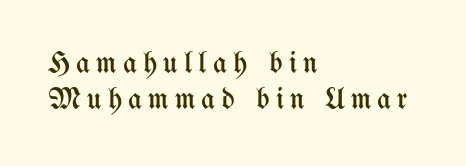
The image shows 30 px regular-weight, condensed type, upright; set left-aligned, line spacing 1.19x, unusually wide letter spacing (+0.21 em), not underlined; medium stroke contrast and a medium x-height.
